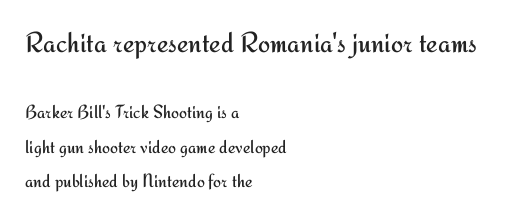
Letters rest on an invisible, unmarked baseline. Horizontally, the lines are justified to the leading edge only. The face used here is proportionally spaced, like ordinary book or web type. Stems here are at most as thick as an everyday book face.
